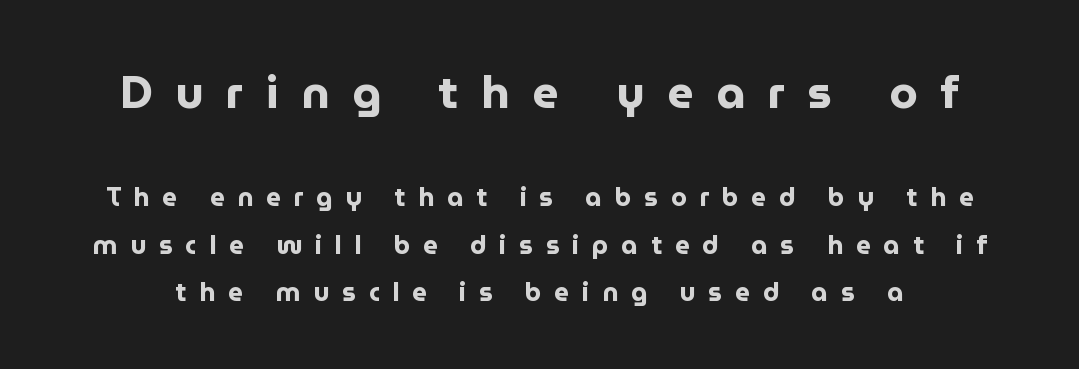
{"serif": "no", "italic": "no", "bold": "yes", "weight": "bold", "width": "normal", "stroke_contrast": "low", "x_height": "medium", "monospaced": "no", "underline": "no", "line_spacing_ratio": 1.83, "letter_spacing": "wide", "letter_spacing_em": 0.49, "larger_block": "first", "size_ratio": 1.77, "glyph_px": 46}
